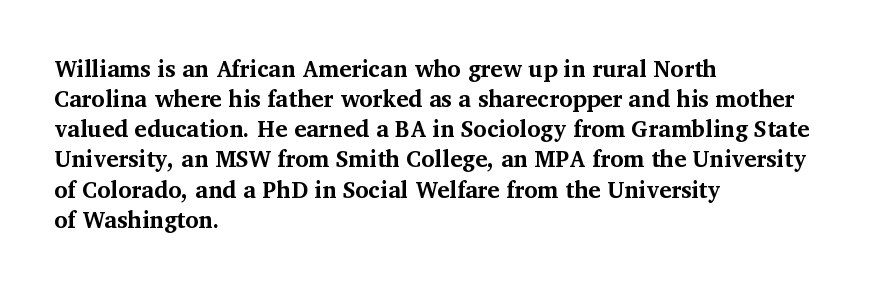
{"italic": "no", "bold": "yes", "underline": "no", "align": "left", "line_spacing": "normal", "line_spacing_ratio": 1.31, "letter_spacing": "normal", "letter_spacing_em": 0.0, "glyph_px": 23}
